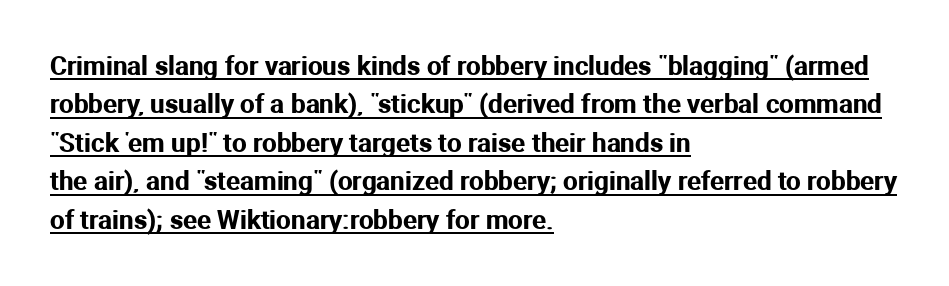
{"italic": "no", "underline": "yes", "align": "left", "line_spacing": "normal", "line_spacing_ratio": 1.48, "letter_spacing": "normal", "letter_spacing_em": 0.0, "glyph_px": 26}
